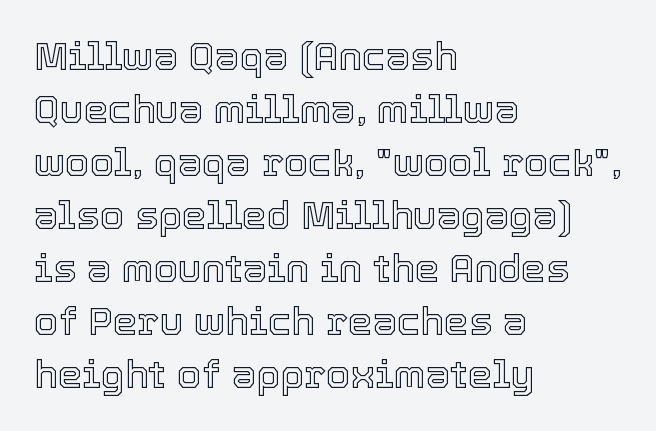
{"italic": "no", "width": "normal", "x_height": "medium", "monospaced": "no", "underline": "no", "align": "left", "line_spacing": "normal", "line_spacing_ratio": 1.36, "letter_spacing": "normal", "letter_spacing_em": 0.0, "glyph_px": 39}
